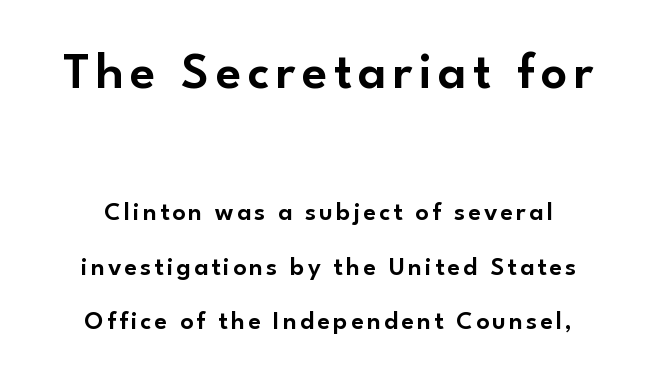
Q: Is the text italic (slanted)? A: No, it is upright.
Q: Is the typeface a serif or a sans-serif typeface? A: Sans-serif.
Q: Is the text underlined? A: No.
Q: Is the spacing between lines tight, normal or loose? A: Loose.
Q: Which block of text is set in a larger size, the first (top) or the second (bottom)? A: The first (top) one.
Q: Width (condensed, normal, or wide)? A: Normal.
Q: Stroke contrast? A: Low.
Q: x-height? A: Small.
Q: Monospaced? A: No.
